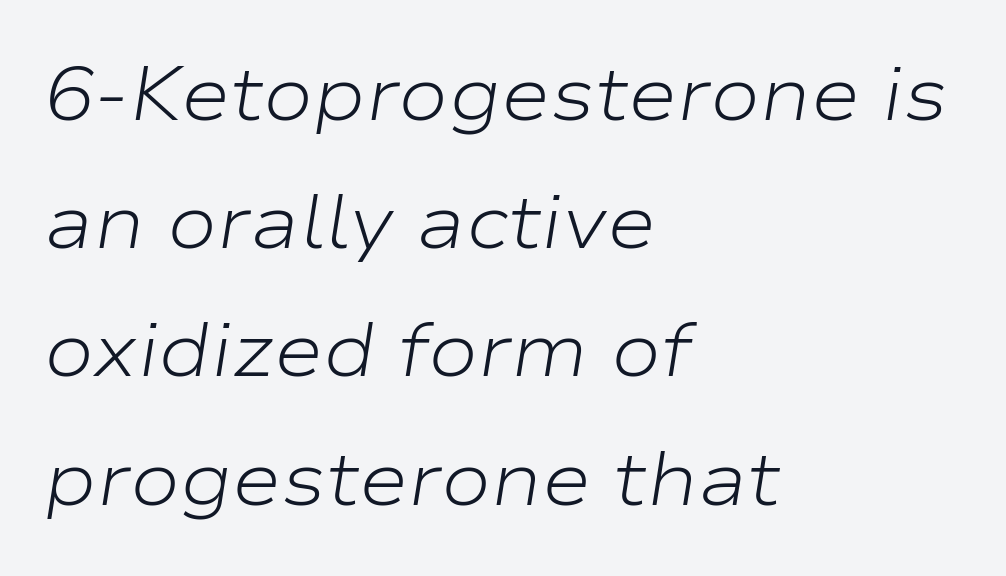
Q: Is the text bold? A: No.
Q: Is the text italic (slanted)? A: Yes, it leans right by about 9 degrees.
Q: Is the text underlined? A: No.
Q: How is the paragraph aligned? A: Left-aligned.
Q: Is the spacing between letters normal or unusually wide? A: Normal.
Q: Width (condensed, normal, or wide)? A: Wide.
Q: Stroke contrast? A: Low.
Q: x-height? A: Medium.
Q: Monospaced? A: No.
